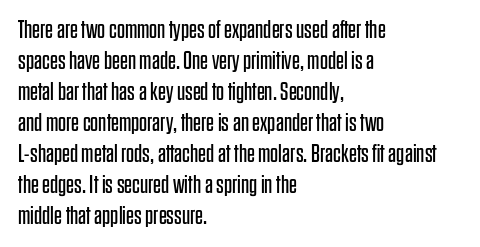
A light-to-regular cut is what we see here. Clear beneath every line of the passage. Vertical strokes here are truly vertical. The passage shown has conventional tracking throughout. Leftover space on each line is placed entirely after the last word.
